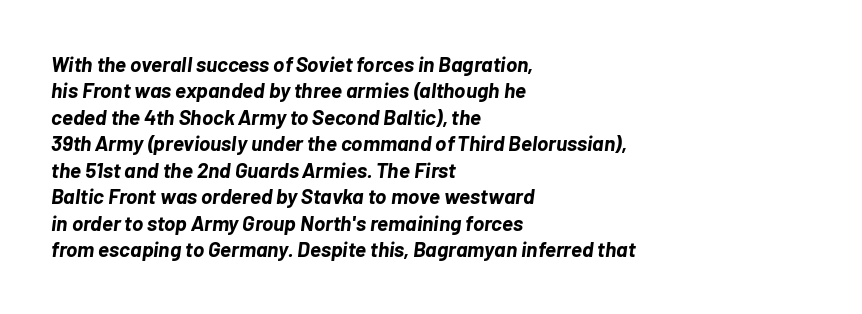
{"italic": "yes", "lean": "right", "slant_degrees": 7, "bold": "yes", "underline": "no", "align": "left", "line_spacing": "normal", "line_spacing_ratio": 1.26, "letter_spacing": "normal", "letter_spacing_em": 0.0, "glyph_px": 21}
